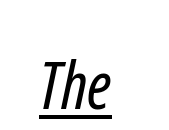
The sample's only ornament is a line tracing under the words. The passage shown is typeset with a sans-serif family. Letter spacing: default. Compared with a typical body face, this is equally light or lighter still. The rendering uses natural spacing where letterforms have individual widths.
